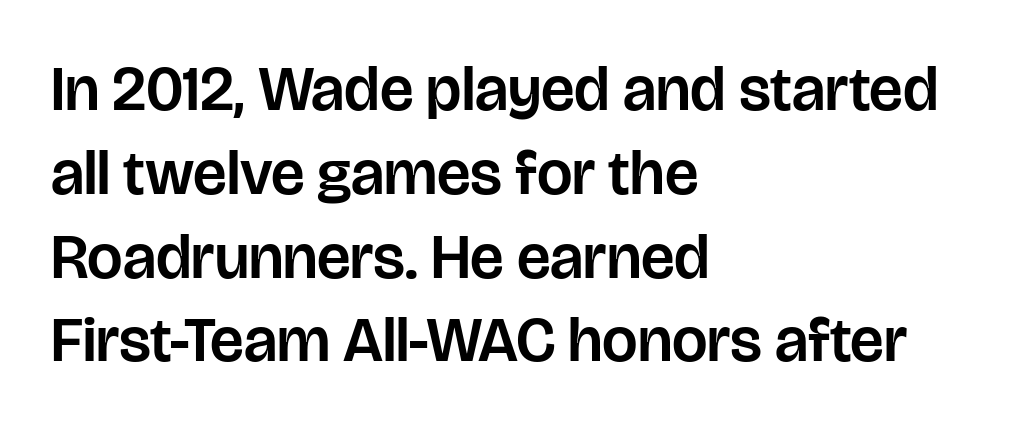
The image shows 63 px sans-serif type, upright; set left-aligned, normal line spacing (1.33x), normal letter spacing, not underlined; low stroke contrast and a large x-height.
